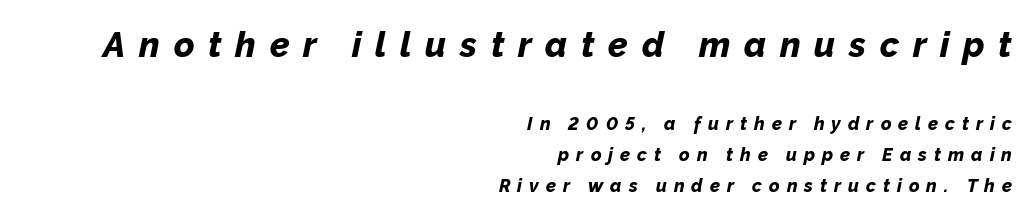
Q: Is the text bold? A: Yes.
Q: Is the text italic (slanted)? A: Yes, it leans right by about 12 degrees.
Q: Is the text underlined? A: No.
Q: How is the paragraph aligned? A: Right-aligned.
Q: Is the spacing between letters normal or unusually wide? A: Unusually wide.
Q: Which block of text is set in a larger size, the first (top) or the second (bottom)? A: The first (top) one.
Q: Width (condensed, normal, or wide)? A: Normal.
Q: Stroke contrast? A: Low.
Q: x-height? A: Medium.
Q: Monospaced? A: No.
